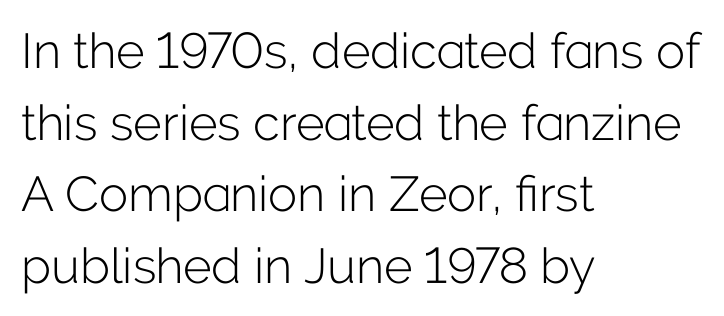
The image shows 49 px light sans-serif type, upright; set left-aligned, normal line spacing (1.46x), normal letter spacing, not underlined; low stroke contrast and a medium x-height.
